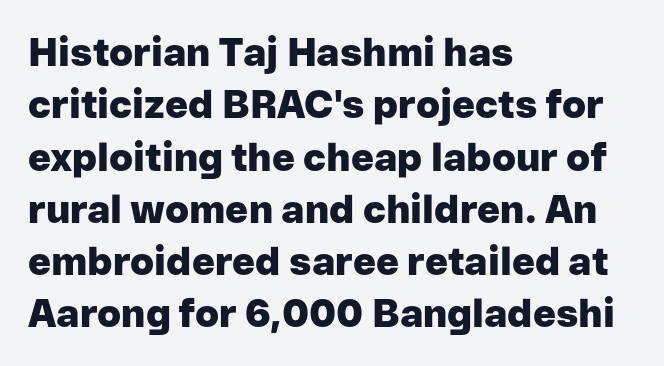
You could not count columns in this text — the font is proportionally spaced. I'd call this a sans setting — the letters go barefoot. This rendering features lettering with no underline. Compared with typical paragraphs, the rows here are spaced about the same. In terms of weight, the rendering is a true, heavy bold. The letters stand straight up with perfectly vertical stems.
